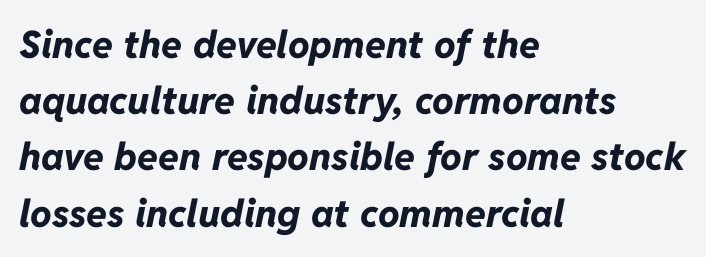
The image shows 38 px bold type, italic (leaning right); set left-aligned, normal line spacing (1.48x), normal letter spacing, not underlined; low stroke contrast and a medium x-height.
